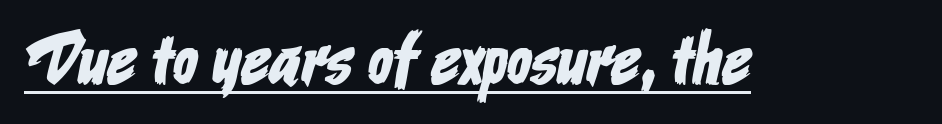
{"serif": "no", "width": "condensed", "stroke_contrast": "low", "x_height": "medium", "monospaced": "no", "underline": "yes", "letter_spacing": "normal", "letter_spacing_em": 0.0, "glyph_px": 73}
